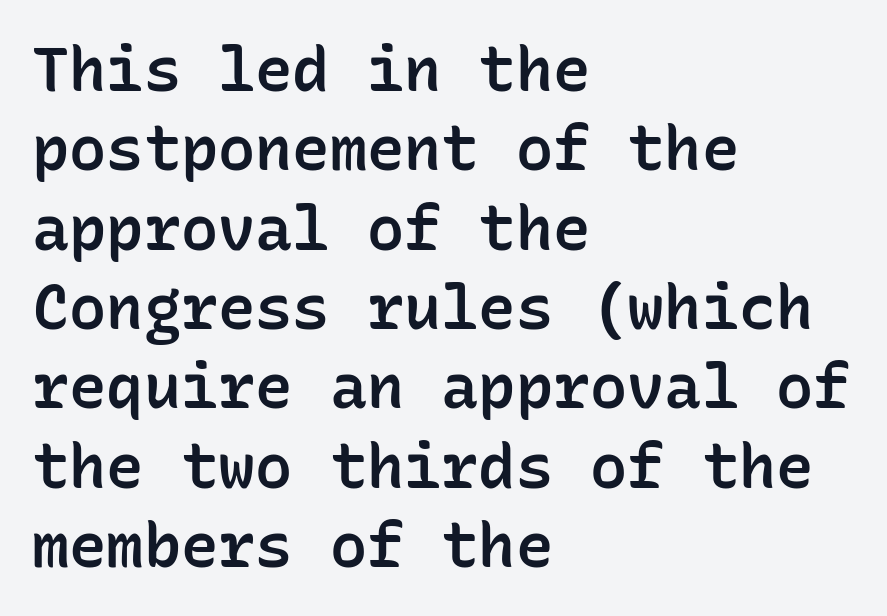
{"serif": "no", "italic": "no", "bold": "semi", "weight": "semibold", "width": "normal", "stroke_contrast": "low", "x_height": "medium", "monospaced": "yes", "underline": "no", "align": "left", "line_spacing": "normal", "line_spacing_ratio": 1.28, "letter_spacing": "normal", "letter_spacing_em": 0.0, "glyph_px": 62}
